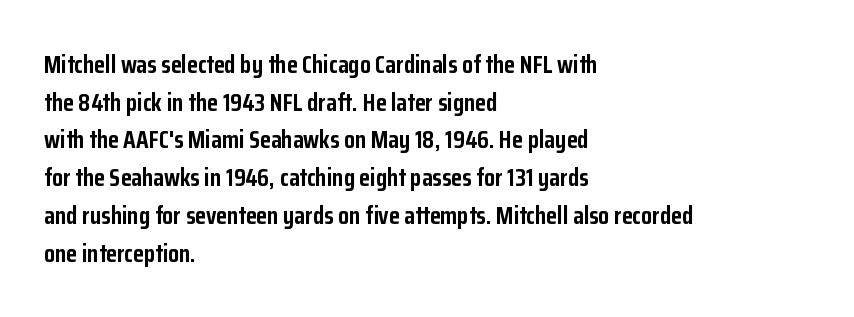
{"italic": "no", "bold": "yes", "underline": "no", "align": "left", "line_spacing": "normal", "line_spacing_ratio": 1.51, "letter_spacing": "normal", "letter_spacing_em": 0.0, "glyph_px": 25}
